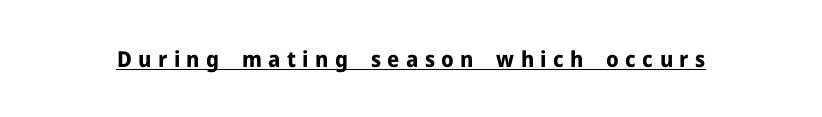
Q: Is the text bold? A: Yes.
Q: Is the text italic (slanted)? A: No, it is upright.
Q: Is the text underlined? A: Yes.
Q: Is the spacing between letters normal or unusually wide? A: Unusually wide.
